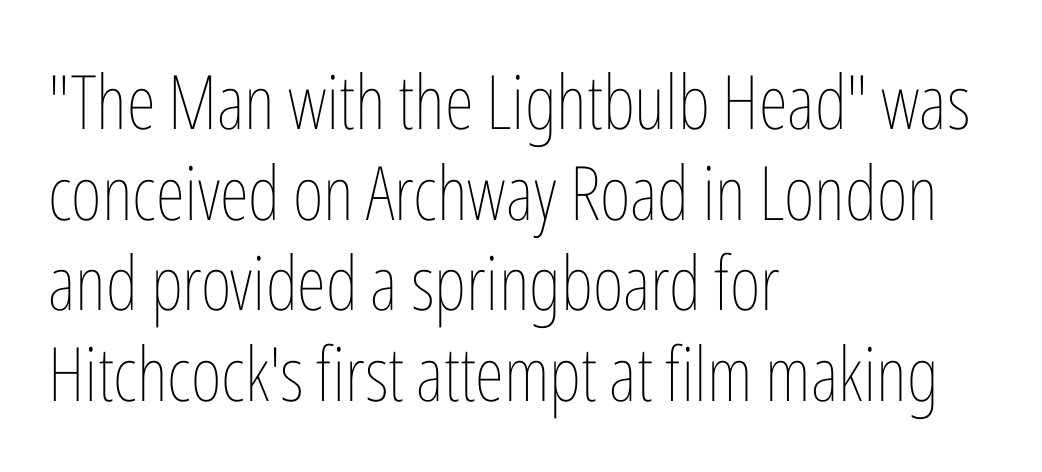
You could not count columns in this text — the font is proportionally spaced. On a weight scale, this lands at 450 or below. Every character sits straight up, as roman type does. Horizontal alignment here is leftward, the default for most running prose.
